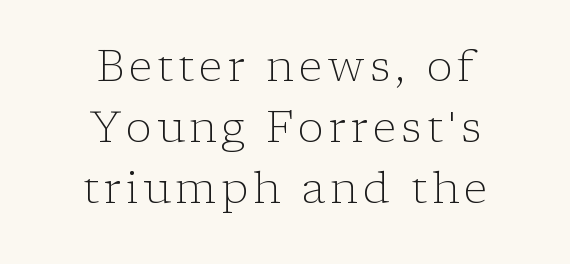
The image shows 44 px light serif type, upright; set centered, normal line spacing (1.39x), not underlined; low stroke contrast and a medium x-height.
